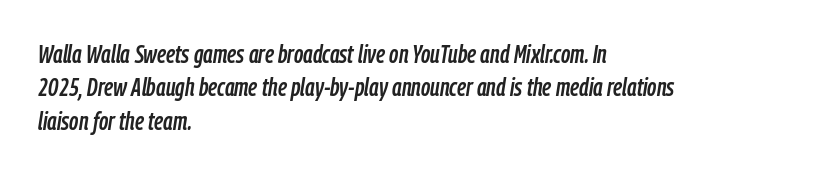
{"italic": "yes", "lean": "right", "slant_degrees": 9, "underline": "no", "align": "left", "line_spacing": "normal", "line_spacing_ratio": 1.34, "letter_spacing": "normal", "letter_spacing_em": 0.0, "glyph_px": 25}
